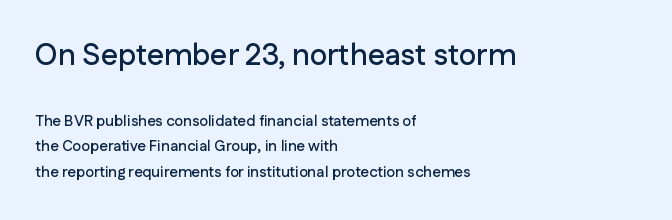
Leftover space on each line is placed entirely after the last word. The type family on display is of the sans-serif kind. Unlike italic type, these characters show no tilt at all. A typesetter would call this proportional, since set widths differ per character. Default kerning and tracking; the words read as compact shapes.
